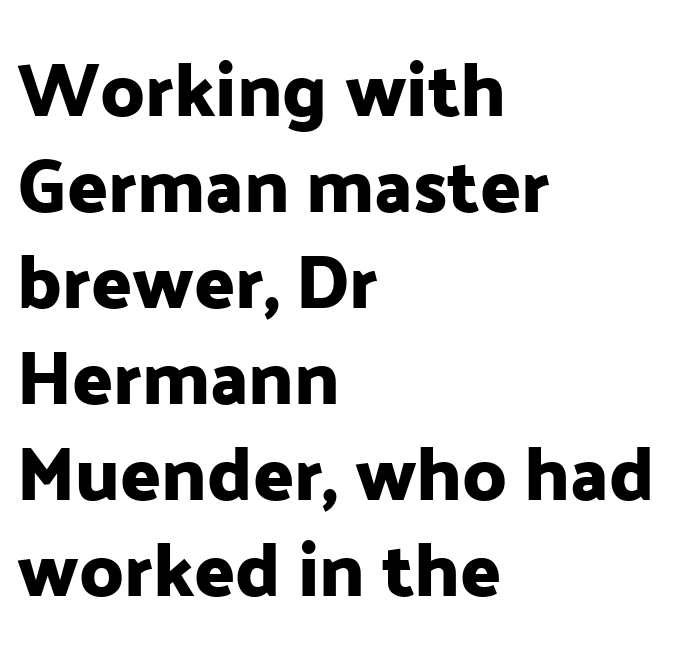
The image shows 75 px sans-serif type, upright; set left-aligned, normal line spacing (1.28x), normal letter spacing, not underlined; low stroke contrast and a medium x-height.
